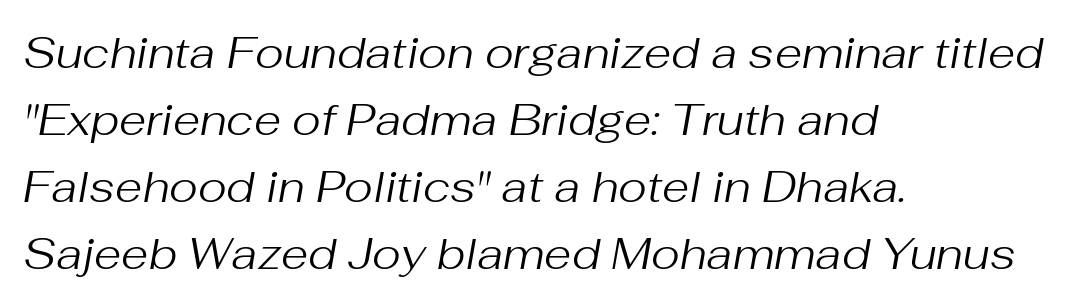
{"italic": "yes", "lean": "right", "slant_degrees": 10, "bold": "no", "weight": "regular", "width": "normal", "stroke_contrast": "medium", "x_height": "medium", "monospaced": "no", "underline": "no", "align": "left", "line_spacing": "normal", "line_spacing_ratio": 1.52, "letter_spacing": "normal", "letter_spacing_em": 0.0, "glyph_px": 44}
